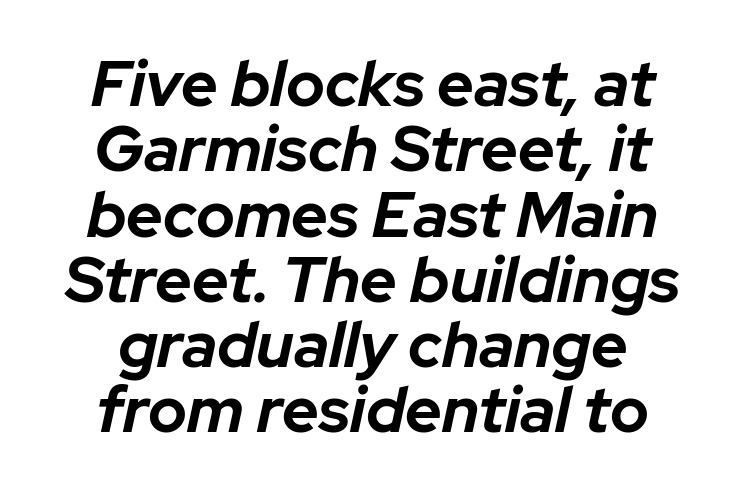
The image shows 64 px bold type, italic (leaning right); set centered, tight line spacing (1.02x), normal letter spacing, not underlined; low stroke contrast and a medium x-height.
